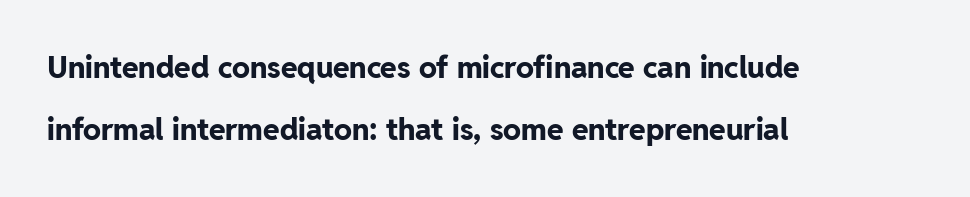
The image shows 30 px bold sans-serif type, upright; set left-aligned, loose line spacing (2.08x), normal letter spacing, not underlined; low stroke contrast and a medium x-height.
